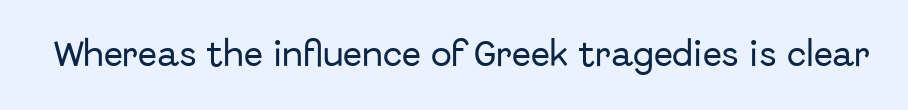
The image shows 28 px sans-serif type, upright; set normal letter spacing, not underlined; low stroke contrast and a medium x-height.
